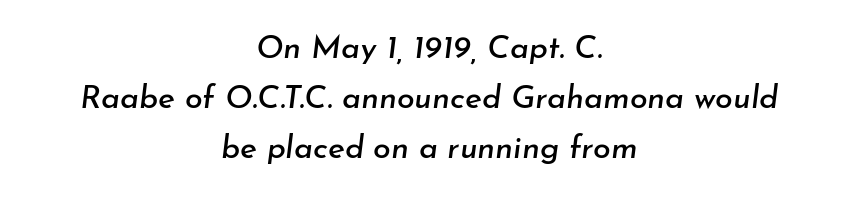
Q: Is the text italic (slanted)? A: Yes, it leans right by about 7 degrees.
Q: Is the text underlined? A: No.
Q: How is the paragraph aligned? A: Centered.
Q: Is the spacing between letters normal or unusually wide? A: Normal.
Q: Is the spacing between lines tight, normal or loose? A: Normal.
Q: Width (condensed, normal, or wide)? A: Normal.
Q: Stroke contrast? A: Low.
Q: x-height? A: Small.
Q: Monospaced? A: No.
